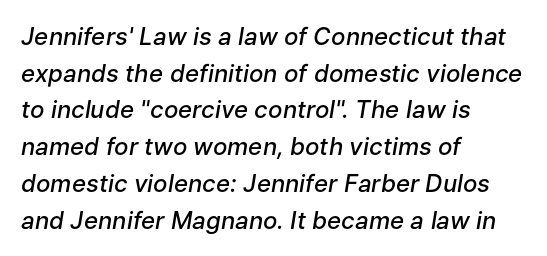
The image shows 24 px text type, italic (leaning right); set left-aligned, normal line spacing (1.53x), normal letter spacing, not underlined.
